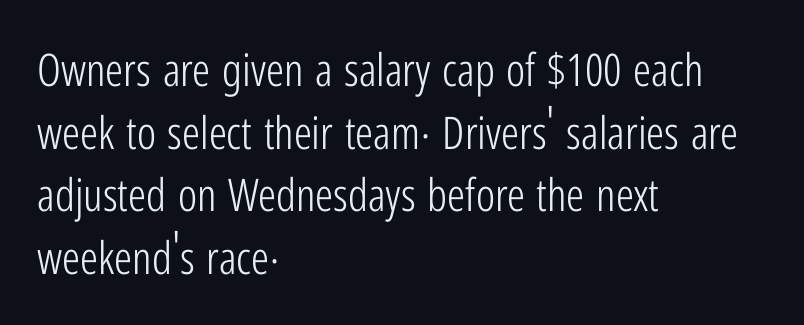
The image shows 45 px light, condensed sans-serif type, upright; set left-aligned, normal line spacing (1.39x), normal letter spacing, not underlined; low stroke contrast and a medium x-height.
